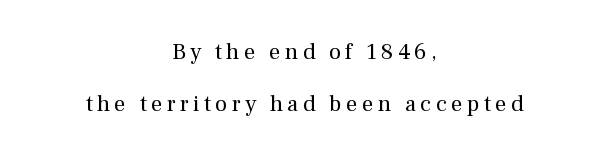
The vertical gap from one line to the next is large. The gap between lines stays unmarked. Is there any slant? The stems are plumb. Short and long lines alike share a common midpoint.
